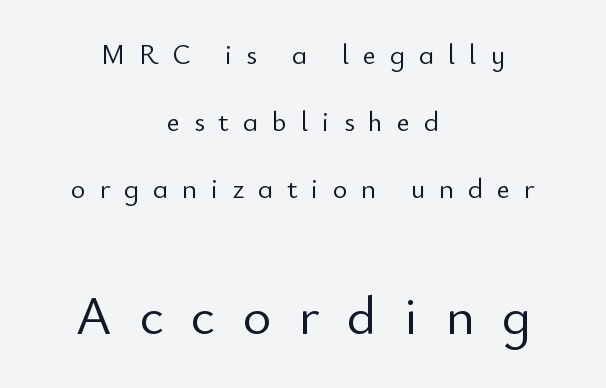
{"serif": "no", "italic": "no", "bold": "no", "weight": "light", "width": "normal", "stroke_contrast": "low", "x_height": "small", "monospaced": "no", "underline": "no", "align": "center", "line_spacing": "loose", "line_spacing_ratio": 2.39, "letter_spacing": "wide", "letter_spacing_em": 0.5, "larger_block": "second", "size_ratio": 1.96, "glyph_px": 55}
